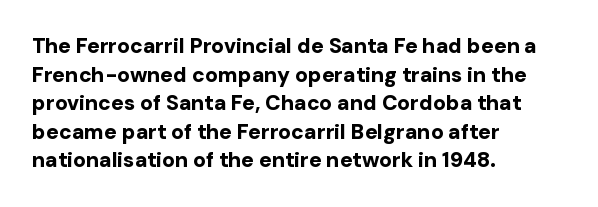
Q: Is the text bold? A: Yes.
Q: Is the text italic (slanted)? A: No, it is upright.
Q: Is the text underlined? A: No.
Q: How is the paragraph aligned? A: Left-aligned.
Q: Is the spacing between letters normal or unusually wide? A: Normal.
Q: Is the spacing between lines tight, normal or loose? A: Normal.
